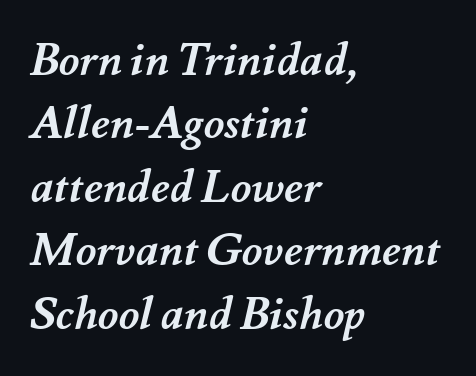
{"bold": "yes", "weight": "semibold", "width": "normal", "stroke_contrast": "medium", "x_height": "small", "monospaced": "no", "underline": "no", "align": "left", "line_spacing": "normal", "line_spacing_ratio": 1.41, "letter_spacing": "normal", "letter_spacing_em": 0.0, "glyph_px": 45}
